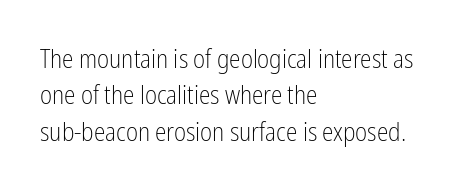
{"italic": "no", "bold": "no", "underline": "no", "align": "left", "line_spacing": "normal", "line_spacing_ratio": 1.4, "letter_spacing": "normal", "letter_spacing_em": 0.0, "glyph_px": 26}
